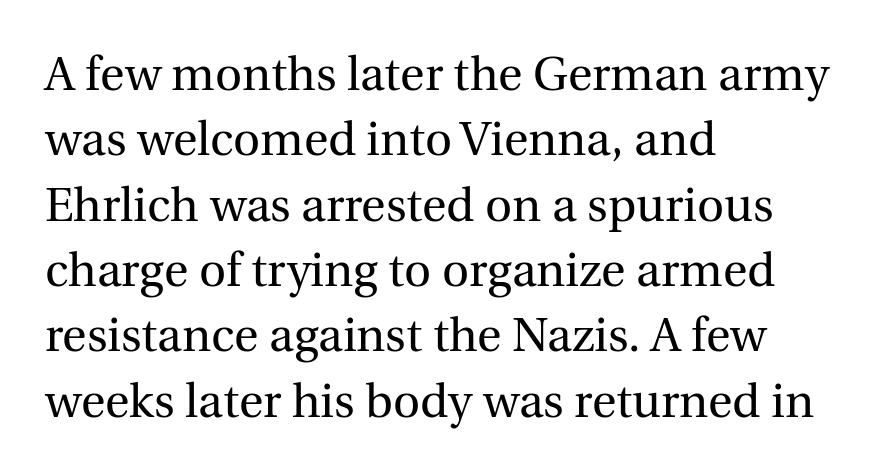
The image shows 47 px regular-weight serif type, upright; set left-aligned, normal line spacing (1.39x), normal letter spacing, not underlined; a medium x-height.
